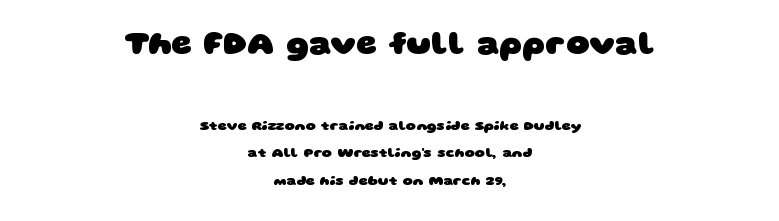
The image shows 32 px heavy, wide sans-serif type; set centered, loose line spacing (1.95x), normal letter spacing, not underlined; the first (top) block is 2.29x larger; low stroke contrast and a large x-height.
